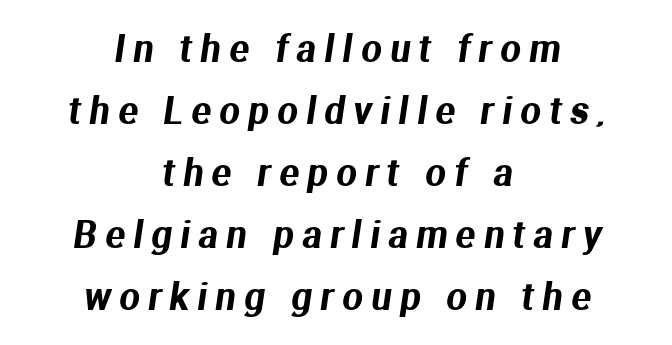
{"serif": "no", "width": "normal", "stroke_contrast": "medium", "x_height": "medium", "monospaced": "no", "underline": "no", "align": "center", "line_spacing_ratio": 1.72, "letter_spacing": "wide", "letter_spacing_em": 0.24, "glyph_px": 36}
